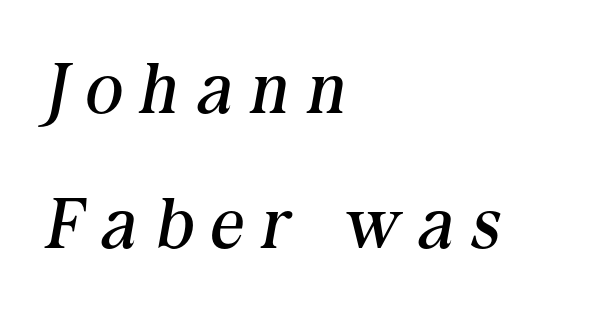
{"serif": "yes", "italic": "yes", "lean": "right", "slant_degrees": 10, "bold": "no", "weight": "regular", "width": "normal", "stroke_contrast": "medium", "x_height": "medium", "monospaced": "no", "underline": "no", "align": "left", "line_spacing_ratio": 1.88, "letter_spacing": "wide", "letter_spacing_em": 0.26, "glyph_px": 72}
